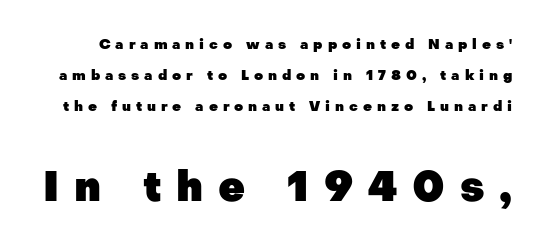
The image shows 42 px heavy sans-serif type, upright; set loose line spacing (2.21x), unusually wide letter spacing (+0.35 em), not underlined; the second (bottom) block is 3.0x larger; low stroke contrast and a medium x-height.
